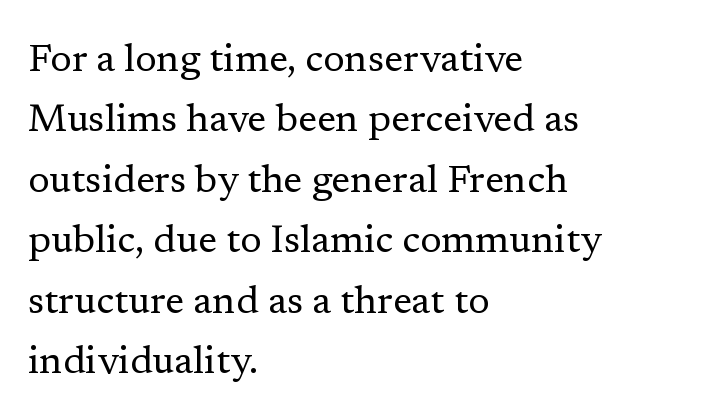
{"serif": "yes", "italic": "no", "bold": "no", "weight": "regular", "width": "normal", "stroke_contrast": "low", "x_height": "medium", "monospaced": "no", "underline": "no", "align": "left", "line_spacing": "normal", "line_spacing_ratio": 1.55, "letter_spacing": "normal", "letter_spacing_em": 0.0, "glyph_px": 39}
